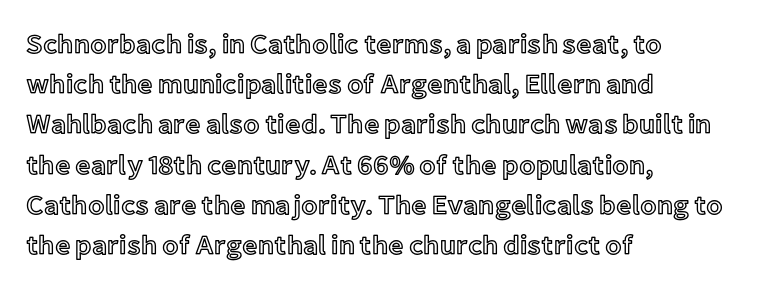
{"italic": "no", "underline": "no", "align": "left", "line_spacing": "normal", "line_spacing_ratio": 1.49, "letter_spacing": "normal", "letter_spacing_em": 0.0, "glyph_px": 27}
